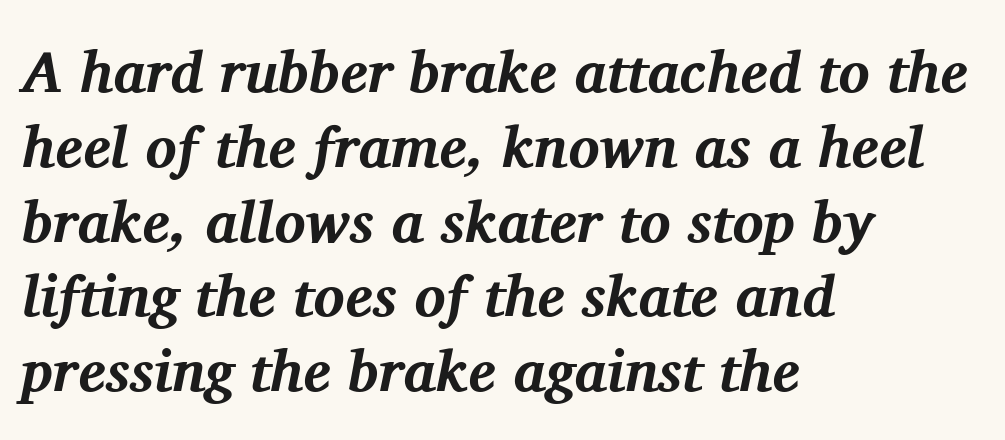
The image shows 58 px bold serif type, italic (leaning right); set left-aligned, normal line spacing (1.29x), normal letter spacing, not underlined; medium stroke contrast and a medium x-height.
